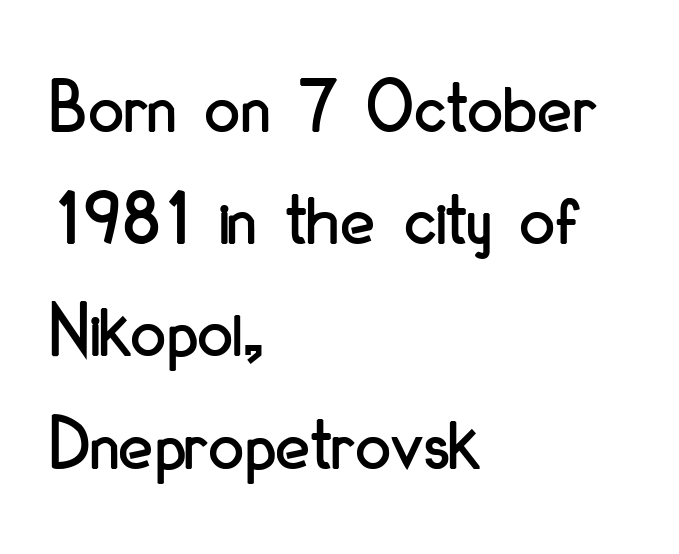
Q: Is the text italic (slanted)? A: No, it is upright.
Q: Is the typeface a serif or a sans-serif typeface? A: Sans-serif.
Q: Is the text underlined? A: No.
Q: How is the paragraph aligned? A: Left-aligned.
Q: Is the spacing between letters normal or unusually wide? A: Normal.
Q: Is the spacing between lines tight, normal or loose? A: Normal.
Q: Width (condensed, normal, or wide)? A: Condensed.
Q: Stroke contrast? A: Low.
Q: x-height? A: Small.
Q: Monospaced? A: No.
